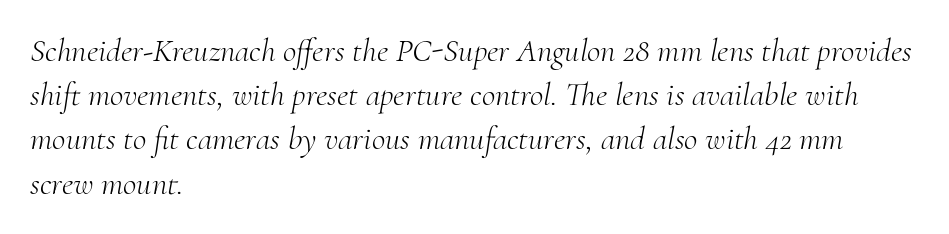
Summary of vertical rhythm: regular, with standard interline spacing. Compared with a typical body face, this is equally light or lighter still. Is this a fixed-width face? No — the glyphs have proportional, varying widths. Observe the serifs anchoring each vertical stroke in this sample. Standard letterfit; no display-style spreading of the glyphs.
